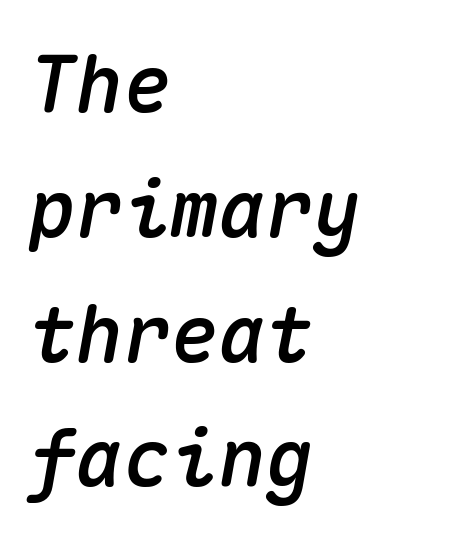
{"italic": "yes", "lean": "right", "slant_degrees": 10, "width": "normal", "stroke_contrast": "medium", "x_height": "medium", "monospaced": "yes", "underline": "no", "align": "left", "line_spacing": "normal", "line_spacing_ratio": 1.58, "letter_spacing": "normal", "letter_spacing_em": 0.0, "glyph_px": 79}
